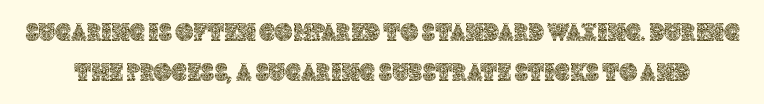
Q: Is the text italic (slanted)? A: No, it is upright.
Q: Is the text underlined? A: No.
Q: Is the spacing between letters normal or unusually wide? A: Normal.
Q: Is the spacing between lines tight, normal or loose? A: Normal.
